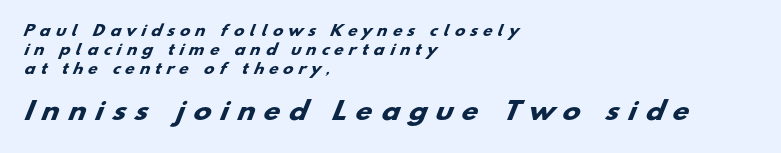
Q: Is the text bold? A: Yes.
Q: Is the text underlined? A: No.
Q: How is the paragraph aligned? A: Left-aligned.
Q: Is the spacing between letters normal or unusually wide? A: Unusually wide.
Q: Is the spacing between lines tight, normal or loose? A: Normal.
Q: Which block of text is set in a larger size, the first (top) or the second (bottom)? A: The second (bottom) one.
